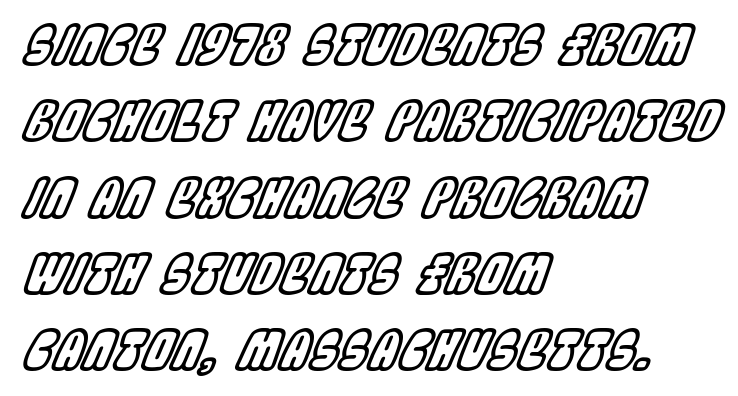
{"italic": "yes", "lean": "right", "slant_degrees": 22, "width": "condensed", "x_height": "large", "monospaced": "no", "underline": "no", "align": "left", "line_spacing": "normal", "line_spacing_ratio": 1.44, "letter_spacing": "normal", "letter_spacing_em": 0.0, "glyph_px": 53}
